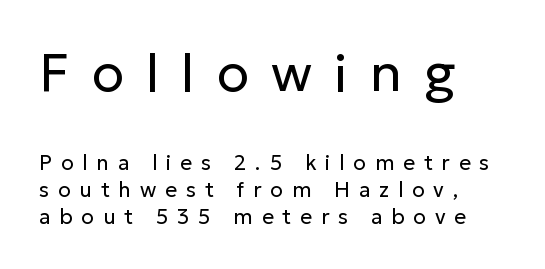
{"serif": "no", "italic": "no", "bold": "no", "weight": "regular", "width": "normal", "stroke_contrast": "low", "x_height": "medium", "monospaced": "no", "underline": "no", "align": "left", "line_spacing": "normal", "line_spacing_ratio": 1.28, "letter_spacing": "wide", "letter_spacing_em": 0.42, "larger_block": "first", "size_ratio": 2.52, "glyph_px": 53}
